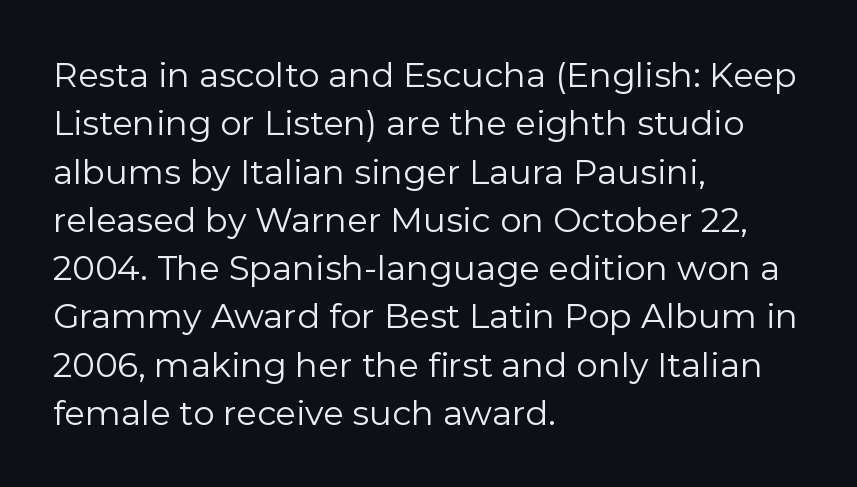
Q: Is the text bold? A: No.
Q: Is the text italic (slanted)? A: No, it is upright.
Q: Is the typeface a serif or a sans-serif typeface? A: Sans-serif.
Q: Is the text underlined? A: No.
Q: How is the paragraph aligned? A: Left-aligned.
Q: Is the spacing between letters normal or unusually wide? A: Normal.
Q: Is the spacing between lines tight, normal or loose? A: Normal.
Q: Width (condensed, normal, or wide)? A: Normal.
Q: Stroke contrast? A: Low.
Q: x-height? A: Medium.
Q: Monospaced? A: No.
